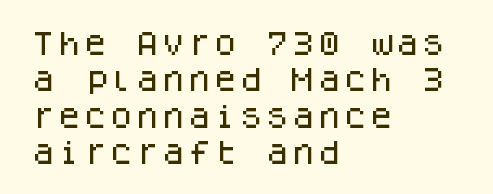
{"italic": "no", "underline": "no", "align": "left", "line_spacing": "normal", "line_spacing_ratio": 1.4, "letter_spacing": "normal", "letter_spacing_em": 0.0, "glyph_px": 26}
